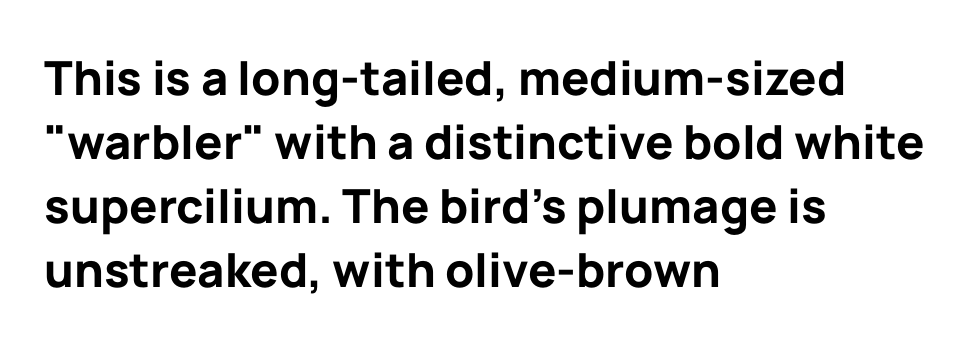
This sample keeps an unexceptional amount of space between lines. This is heavy type, rendered in bold. In terms of letterform style, serifs are entirely absent. The face used here is rendered with its standard letterfit.
